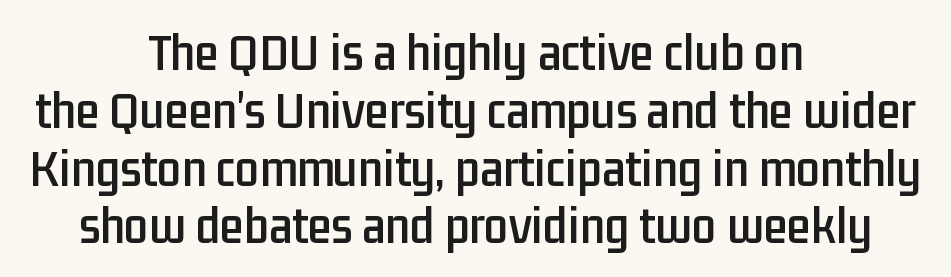
{"serif": "no", "italic": "no", "width": "condensed", "stroke_contrast": "low", "x_height": "medium", "monospaced": "no", "underline": "no", "align": "center", "line_spacing": "tight", "line_spacing_ratio": 1.07, "letter_spacing": "normal", "letter_spacing_em": 0.0, "glyph_px": 54}
